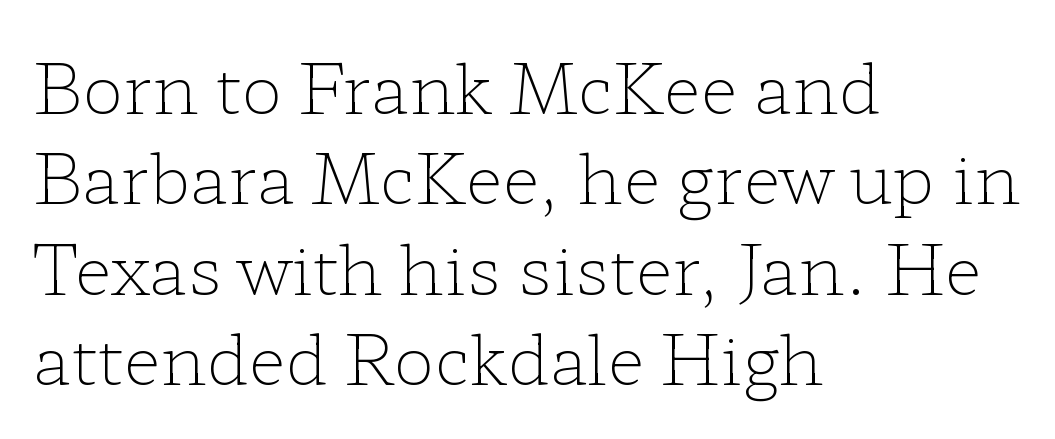
Q: Is the text bold? A: No.
Q: Is the text italic (slanted)? A: No, it is upright.
Q: Is the typeface a serif or a sans-serif typeface? A: Serif.
Q: Is the text underlined? A: No.
Q: How is the paragraph aligned? A: Left-aligned.
Q: Is the spacing between letters normal or unusually wide? A: Normal.
Q: Is the spacing between lines tight, normal or loose? A: Normal.
Q: Width (condensed, normal, or wide)? A: Wide.
Q: Stroke contrast? A: Low.
Q: x-height? A: Medium.
Q: Monospaced? A: No.
